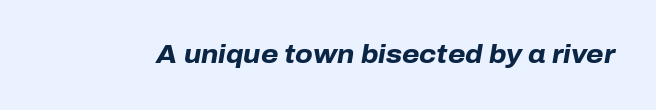
{"italic": "yes", "lean": "right", "slant_degrees": 10, "bold": "yes", "underline": "no", "letter_spacing": "normal", "letter_spacing_em": 0.0, "glyph_px": 25}
